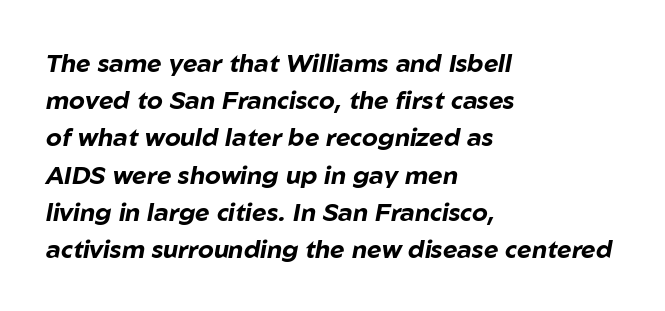
The image shows 25 px bold type, italic (leaning right); set left-aligned, normal line spacing (1.49x), normal letter spacing, not underlined.
